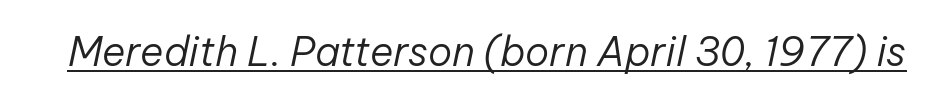
The image shows 40 px regular-weight type, italic (leaning right); set normal letter spacing, underlined; low stroke contrast and a medium x-height.
